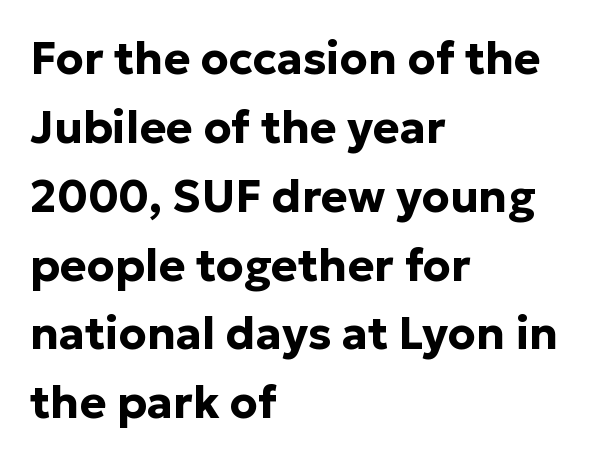
Q: Is the text bold? A: Yes.
Q: Is the text italic (slanted)? A: No, it is upright.
Q: Is the typeface a serif or a sans-serif typeface? A: Sans-serif.
Q: Is the text underlined? A: No.
Q: How is the paragraph aligned? A: Left-aligned.
Q: Is the spacing between letters normal or unusually wide? A: Normal.
Q: Is the spacing between lines tight, normal or loose? A: Normal.
Q: Width (condensed, normal, or wide)? A: Normal.
Q: Stroke contrast? A: Low.
Q: x-height? A: Medium.
Q: Monospaced? A: No.
